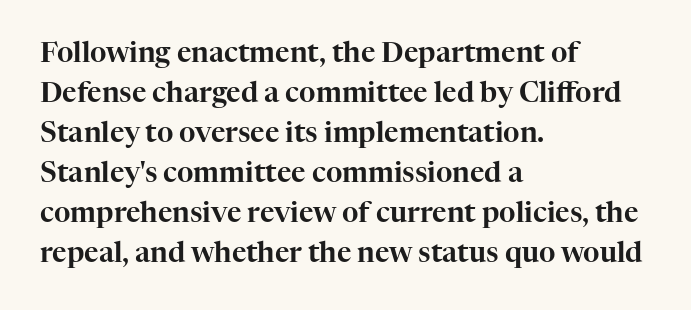
{"serif": "yes", "italic": "no", "width": "normal", "stroke_contrast": "high", "x_height": "medium", "monospaced": "no", "underline": "no", "align": "left", "line_spacing": "normal", "line_spacing_ratio": 1.43, "letter_spacing": "normal", "letter_spacing_em": 0.0, "glyph_px": 28}
